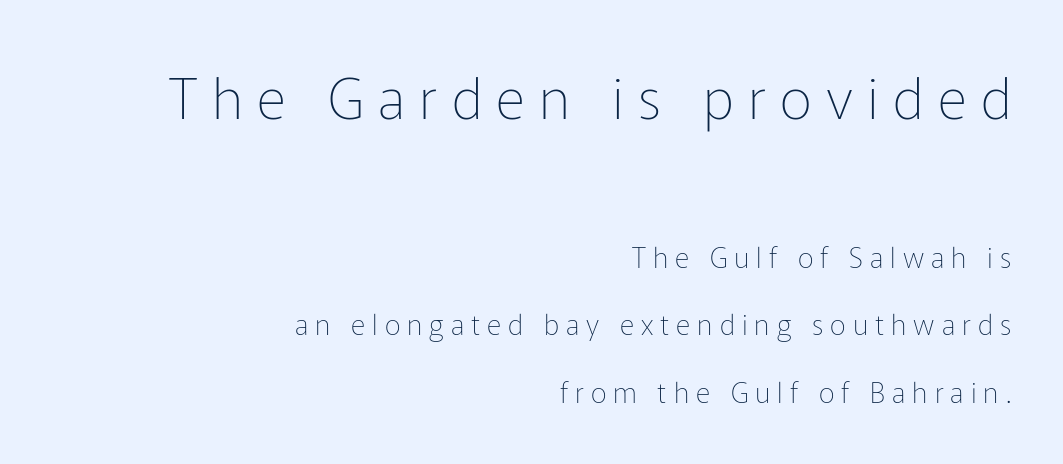
The image shows 57 px thin sans-serif type, upright; set right-aligned, loose line spacing (2.41x), unusually wide letter spacing (+0.25 em), not underlined; the first (top) block is 2.04x larger; low stroke contrast and a medium x-height.
